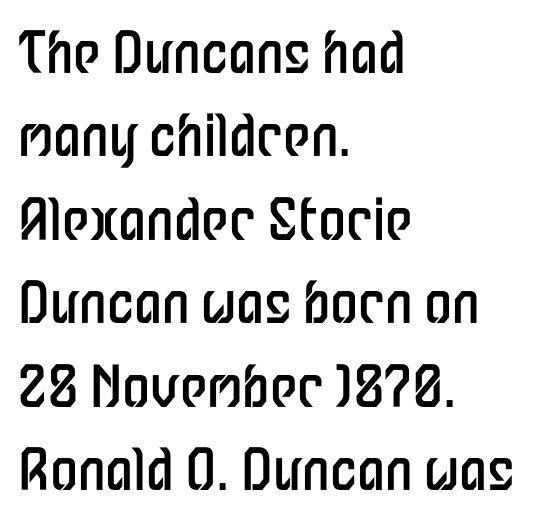
Q: Is the text bold? A: No.
Q: Is the text italic (slanted)? A: No, it is upright.
Q: Is the typeface a serif or a sans-serif typeface? A: Sans-serif.
Q: Is the text underlined? A: No.
Q: How is the paragraph aligned? A: Left-aligned.
Q: Is the spacing between letters normal or unusually wide? A: Normal.
Q: Is the spacing between lines tight, normal or loose? A: Normal.
Q: Width (condensed, normal, or wide)? A: Condensed.
Q: Stroke contrast? A: Low.
Q: x-height? A: Medium.
Q: Monospaced? A: No.
